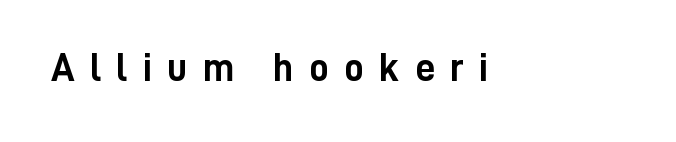
{"serif": "no", "italic": "no", "bold": "yes", "weight": "semibold", "width": "condensed", "stroke_contrast": "low", "x_height": "medium", "monospaced": "no", "underline": "no", "letter_spacing": "wide", "letter_spacing_em": 0.39, "glyph_px": 39}
